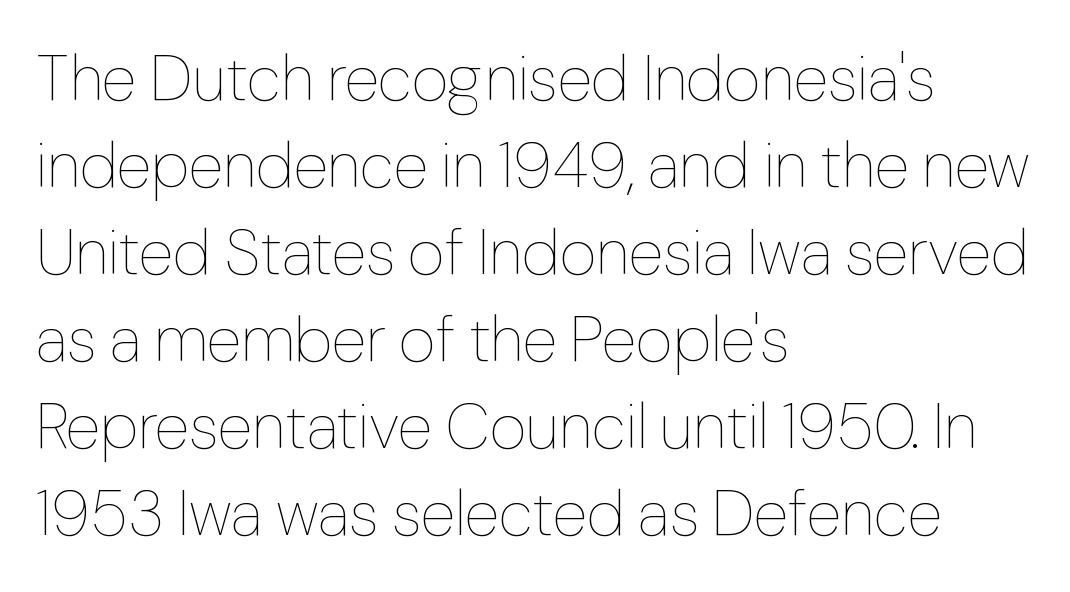
Q: Is the text bold? A: No.
Q: Is the text italic (slanted)? A: No, it is upright.
Q: Is the text underlined? A: No.
Q: How is the paragraph aligned? A: Left-aligned.
Q: Is the spacing between letters normal or unusually wide? A: Normal.
Q: Is the spacing between lines tight, normal or loose? A: Normal.
Q: Width (condensed, normal, or wide)? A: Normal.
Q: Stroke contrast? A: Low.
Q: x-height? A: Medium.
Q: Monospaced? A: No.
